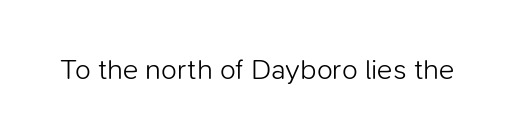
Q: Is the text bold? A: No.
Q: Is the text italic (slanted)? A: No, it is upright.
Q: Is the typeface a serif or a sans-serif typeface? A: Sans-serif.
Q: Is the text underlined? A: No.
Q: Is the spacing between letters normal or unusually wide? A: Normal.
Q: Width (condensed, normal, or wide)? A: Normal.
Q: Stroke contrast? A: Low.
Q: x-height? A: Medium.
Q: Monospaced? A: No.
